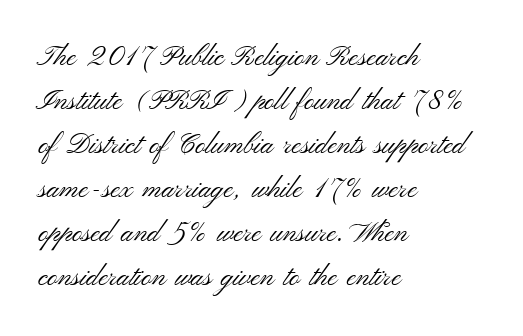
Q: Is the text bold? A: No.
Q: Is the text italic (slanted)? A: Yes.
Q: Is the typeface a serif or a sans-serif typeface? A: Sans-serif.
Q: Is the text underlined? A: No.
Q: How is the paragraph aligned? A: Left-aligned.
Q: Is the spacing between letters normal or unusually wide? A: Normal.
Q: Is the spacing between lines tight, normal or loose? A: Normal.
Q: Width (condensed, normal, or wide)? A: Wide.
Q: Stroke contrast? A: Medium.
Q: x-height? A: Small.
Q: Monospaced? A: No.
